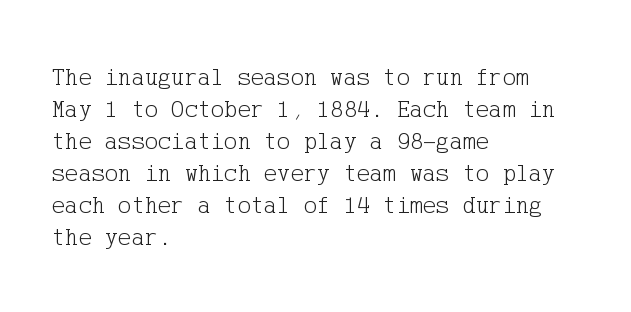
Q: Is the text bold? A: No.
Q: Is the text italic (slanted)? A: No, it is upright.
Q: Is the text underlined? A: No.
Q: How is the paragraph aligned? A: Left-aligned.
Q: Is the spacing between letters normal or unusually wide? A: Normal.
Q: Is the spacing between lines tight, normal or loose? A: Normal.
